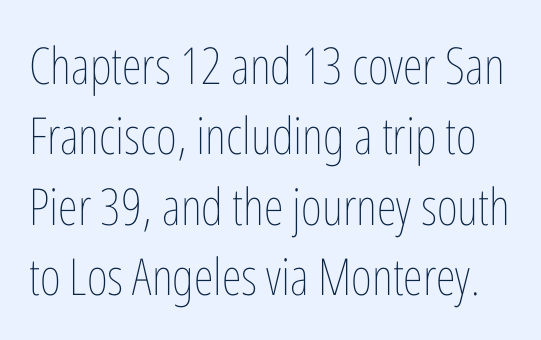
Q: Is the text bold? A: No.
Q: Is the text italic (slanted)? A: No, it is upright.
Q: Is the text underlined? A: No.
Q: Is the spacing between letters normal or unusually wide? A: Normal.
Q: Is the spacing between lines tight, normal or loose? A: Normal.
Q: Width (condensed, normal, or wide)? A: Condensed.
Q: Stroke contrast? A: Low.
Q: x-height? A: Medium.
Q: Monospaced? A: No.
